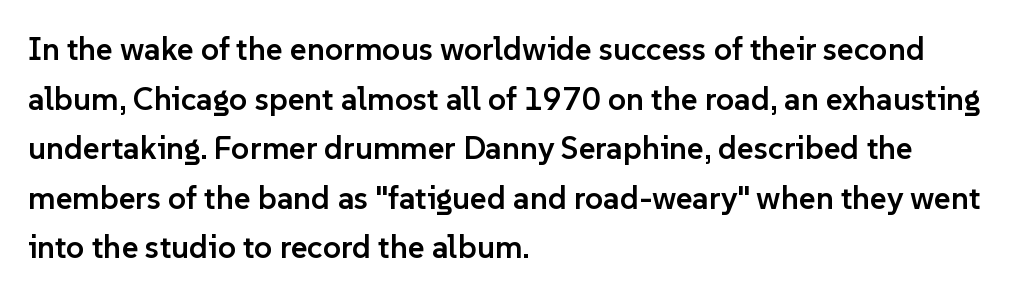
Q: Is the text bold? A: Semi-bold.
Q: Is the text italic (slanted)? A: No, it is upright.
Q: Is the typeface a serif or a sans-serif typeface? A: Sans-serif.
Q: Is the text underlined? A: No.
Q: How is the paragraph aligned? A: Left-aligned.
Q: Is the spacing between letters normal or unusually wide? A: Normal.
Q: Is the spacing between lines tight, normal or loose? A: Normal.
Q: Width (condensed, normal, or wide)? A: Normal.
Q: Stroke contrast? A: Low.
Q: x-height? A: Medium.
Q: Monospaced? A: No.
